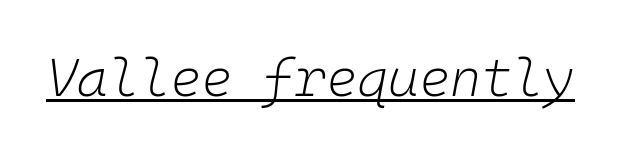
{"italic": "yes", "lean": "right", "slant_degrees": 10, "bold": "no", "weight": "light", "width": "normal", "stroke_contrast": "low", "x_height": "medium", "monospaced": "yes", "underline": "yes", "letter_spacing": "normal", "letter_spacing_em": 0.0, "glyph_px": 53}
